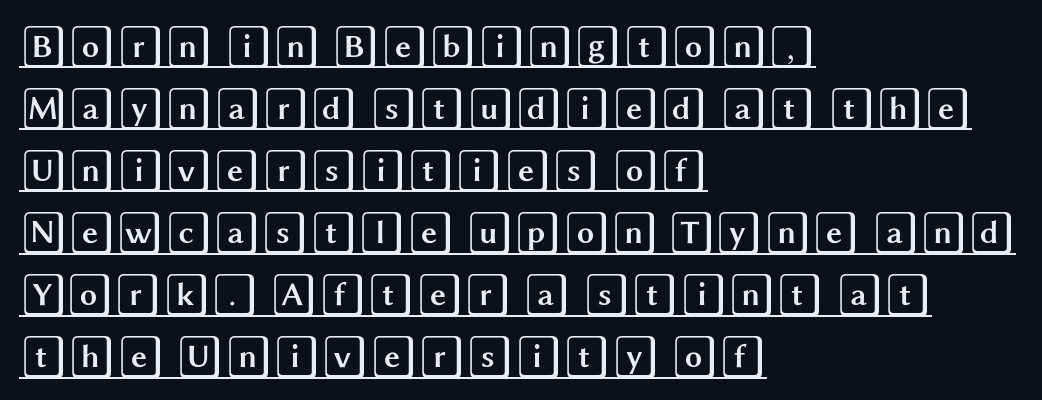
Q: Is the text italic (slanted)? A: No, it is upright.
Q: Is the text underlined? A: Yes.
Q: How is the paragraph aligned? A: Left-aligned.
Q: Is the spacing between letters normal or unusually wide? A: Normal.
Q: Is the spacing between lines tight, normal or loose? A: Normal.
Q: Width (condensed, normal, or wide)? A: Wide.
Q: x-height? A: Large.
